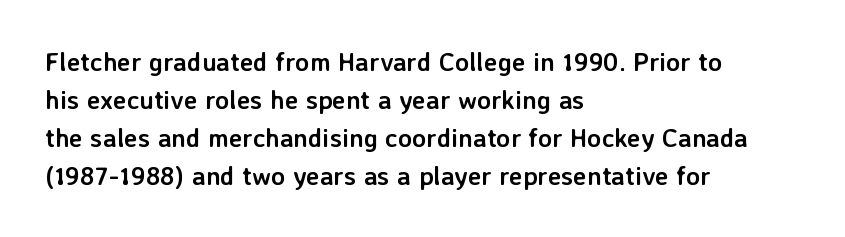
Q: Is the text bold? A: Yes.
Q: Is the text italic (slanted)? A: No, it is upright.
Q: Is the text underlined? A: No.
Q: How is the paragraph aligned? A: Left-aligned.
Q: Is the spacing between letters normal or unusually wide? A: Normal.
Q: Is the spacing between lines tight, normal or loose? A: Normal.
